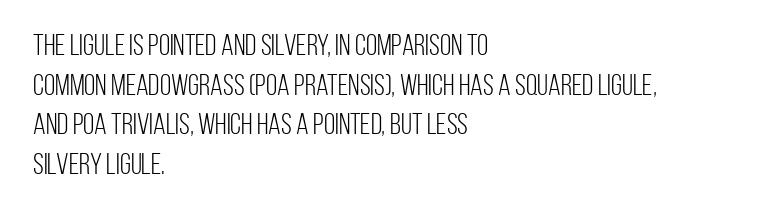
Q: Is the text bold? A: No.
Q: Is the text italic (slanted)? A: No, it is upright.
Q: Is the typeface a serif or a sans-serif typeface? A: Sans-serif.
Q: Is the text underlined? A: No.
Q: How is the paragraph aligned? A: Left-aligned.
Q: Is the spacing between letters normal or unusually wide? A: Normal.
Q: Is the spacing between lines tight, normal or loose? A: Normal.
Q: Width (condensed, normal, or wide)? A: Condensed.
Q: Stroke contrast? A: Low.
Q: x-height? A: Large.
Q: Monospaced? A: No.
